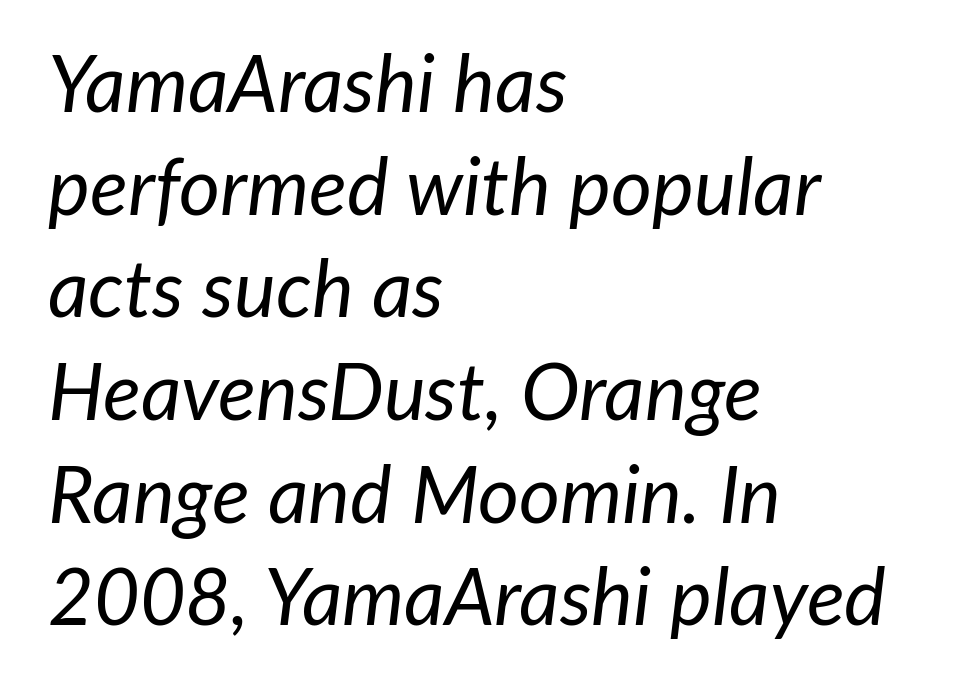
Q: Is the text bold? A: No.
Q: Is the text italic (slanted)? A: Yes, it leans right by about 7 degrees.
Q: Is the text underlined? A: No.
Q: How is the paragraph aligned? A: Left-aligned.
Q: Is the spacing between letters normal or unusually wide? A: Normal.
Q: Is the spacing between lines tight, normal or loose? A: Normal.
Q: Width (condensed, normal, or wide)? A: Normal.
Q: Stroke contrast? A: Low.
Q: x-height? A: Medium.
Q: Monospaced? A: No.
